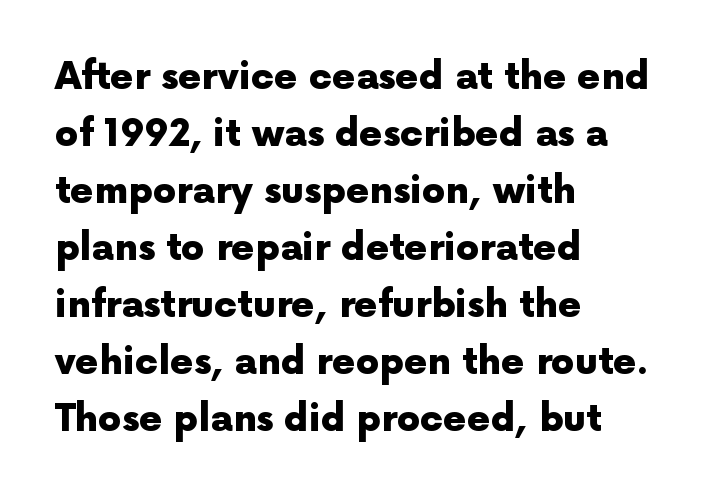
Every character sits straight up, as roman type does. A full-strength bold gives these letters their thick strokes. A classic flush-left, rag-right setting is used for this passage. Is this a fixed-width face? No — the glyphs have proportional, varying widths. Each letter's strokes conclude bluntly, with no projecting serifs.
